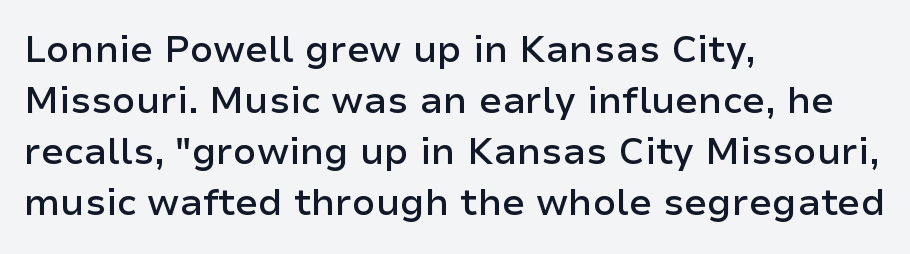
{"serif": "no", "italic": "no", "bold": "semi", "weight": "semibold", "width": "normal", "stroke_contrast": "low", "x_height": "medium", "monospaced": "no", "underline": "no", "align": "left", "line_spacing": "normal", "line_spacing_ratio": 1.38, "letter_spacing": "normal", "letter_spacing_em": 0.0, "glyph_px": 37}
